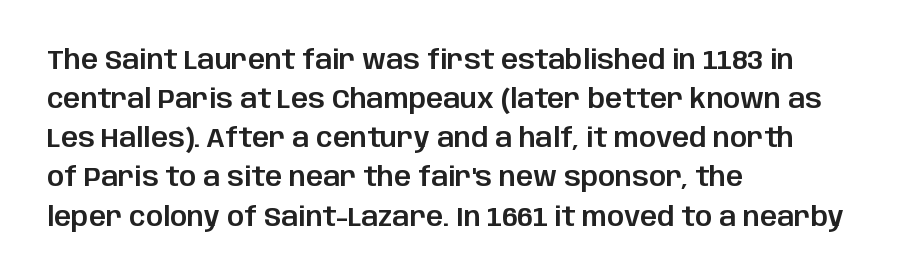
Q: Is the text italic (slanted)? A: No, it is upright.
Q: Is the text underlined? A: No.
Q: How is the paragraph aligned? A: Left-aligned.
Q: Is the spacing between letters normal or unusually wide? A: Normal.
Q: Is the spacing between lines tight, normal or loose? A: Normal.
